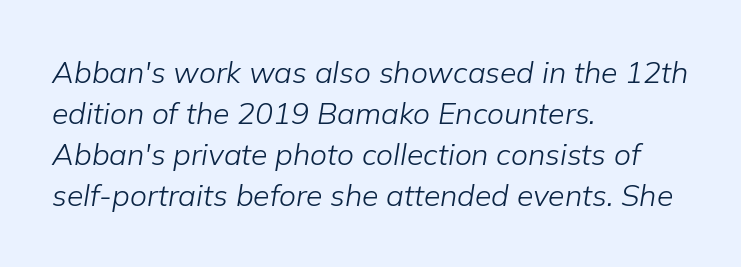
Summary of weight: not heavy and not bold. If you drew a line through each stem, it would be angled. The space directly below the letters is spotless. Evenly set lines give the paragraph a standard silhouette. The lines are quadded left. Is this a fixed-width face? No — the glyphs have proportional, varying widths.
